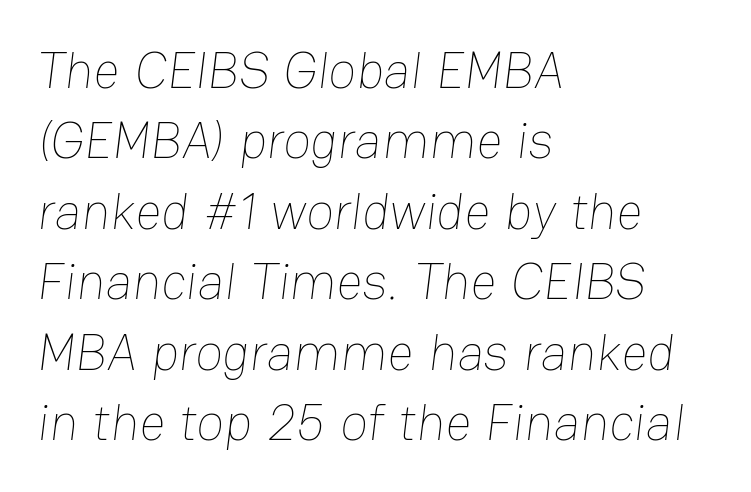
A typesetter would call this zero additional tracking. Summary of vertical rhythm: regular, with standard interline spacing. Summary of weight: not heavy and not bold. The zone under the glyphs is completely vacant. Note the varied advance widths — an 'i' is clearly narrower than an 'm'.
